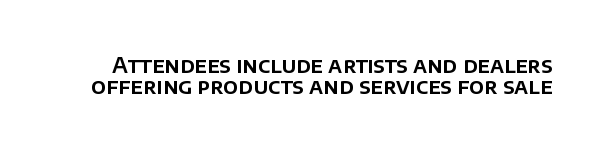
The image shows 21 px text type, upright; set tight line spacing (1.02x), normal letter spacing, not underlined.
